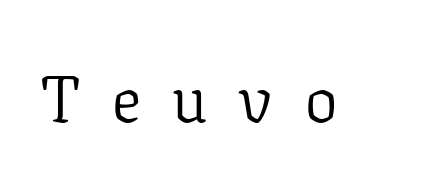
{"serif": "yes", "italic": "no", "bold": "no", "weight": "light", "width": "normal", "stroke_contrast": "low", "x_height": "medium", "monospaced": "no", "underline": "no", "letter_spacing": "wide", "letter_spacing_em": 0.49, "glyph_px": 65}
